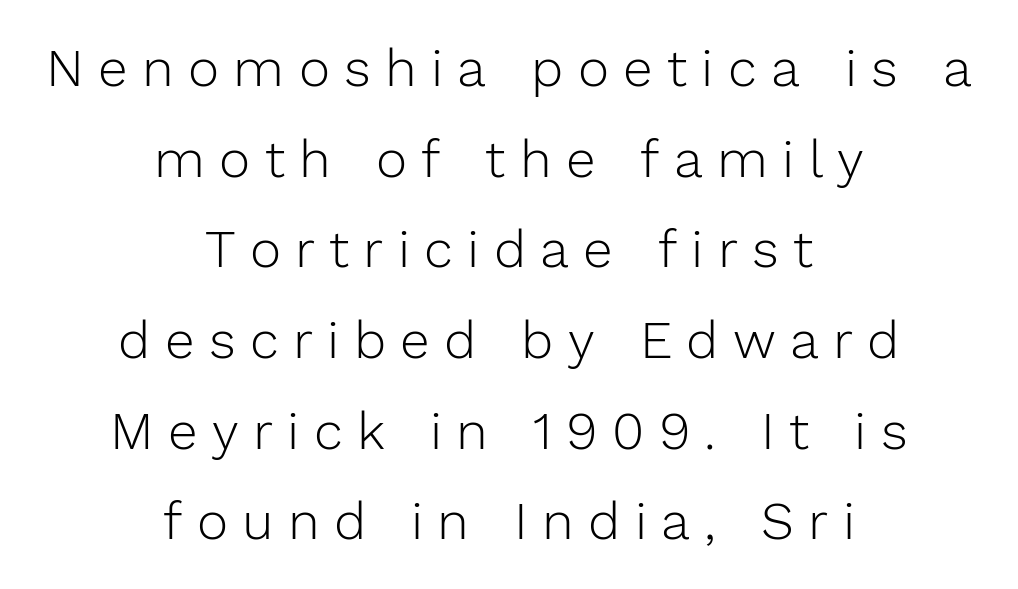
The image shows 53 px light sans-serif type, upright; set centered, line spacing 1.71x, unusually wide letter spacing (+0.27 em), not underlined; low stroke contrast and a medium x-height.
